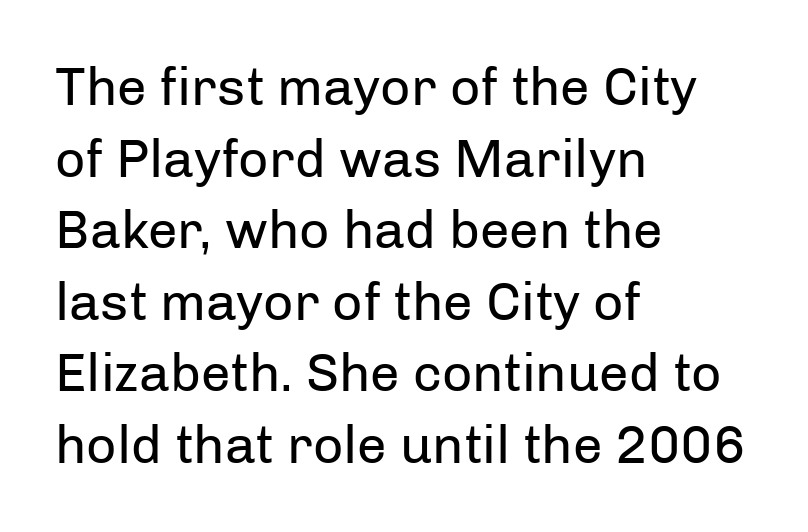
The image shows 53 px regular-weight sans-serif type, upright; set left-aligned, normal line spacing (1.35x), normal letter spacing, not underlined; low stroke contrast and a medium x-height.
